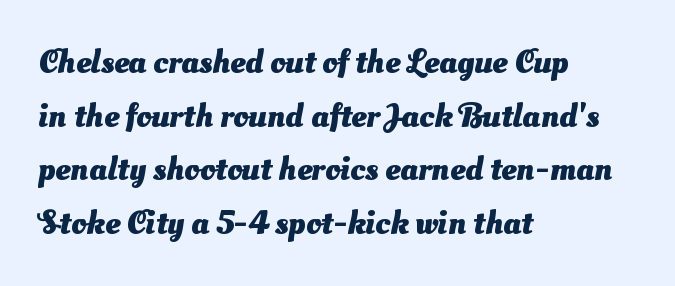
Q: Is the text bold? A: Yes.
Q: Is the typeface a serif or a sans-serif typeface? A: Sans-serif.
Q: Is the text underlined? A: No.
Q: How is the paragraph aligned? A: Left-aligned.
Q: Is the spacing between letters normal or unusually wide? A: Normal.
Q: Is the spacing between lines tight, normal or loose? A: Normal.
Q: Width (condensed, normal, or wide)? A: Normal.
Q: Stroke contrast? A: Medium.
Q: x-height? A: Small.
Q: Monospaced? A: No.
